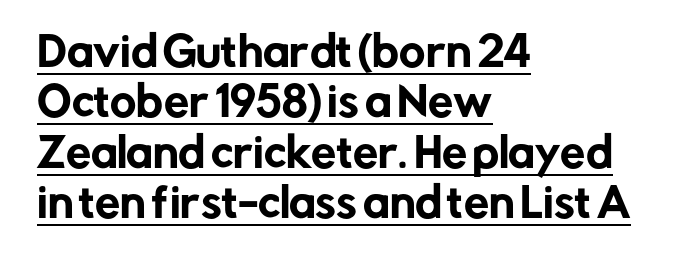
Nobody touched the tracking dial on this one. Layout note: lines flush left. Looks like regular typesetting: each glyph gets only the width it needs. The characters display no serif detailing; their extremities are plain. Baseline-to-baseline distance is the conventional proportion of letter height.
